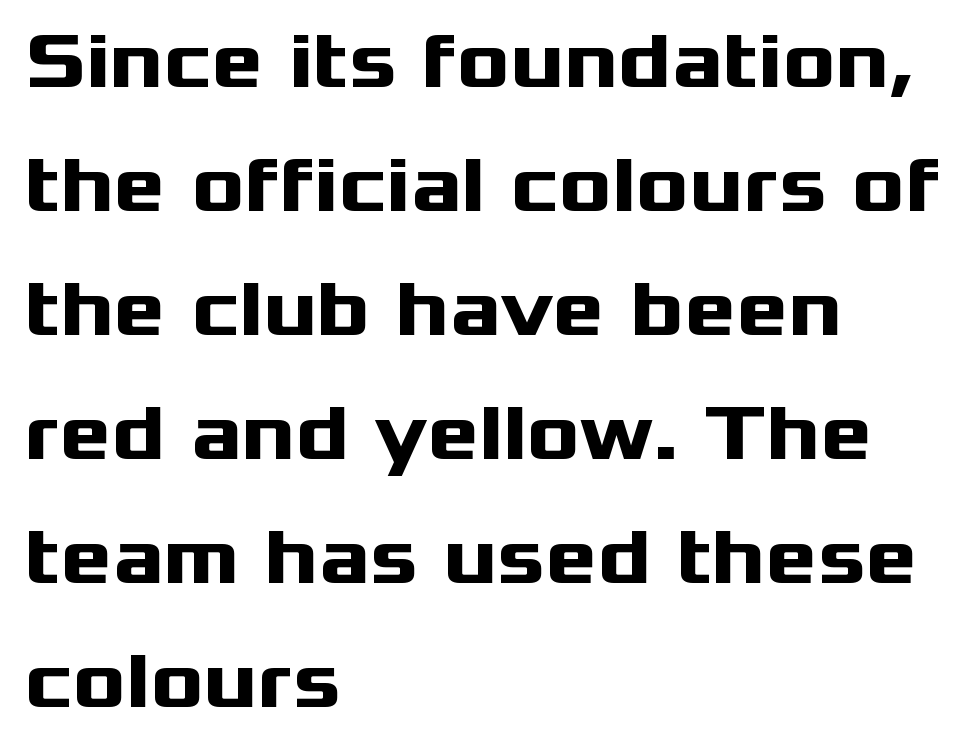
{"serif": "no", "italic": "no", "bold": "yes", "weight": "heavy", "width": "wide", "stroke_contrast": "medium", "x_height": "medium", "monospaced": "no", "underline": "no", "align": "left", "line_spacing": "normal", "line_spacing_ratio": 1.57, "letter_spacing": "normal", "letter_spacing_em": 0.0, "glyph_px": 79}
